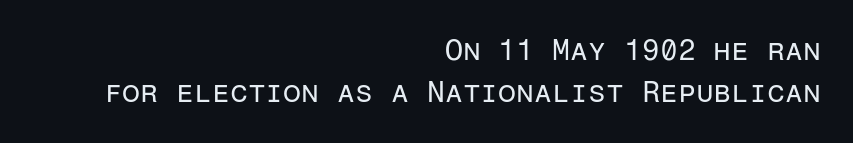
The image shows 29 px regular-weight sans-serif type, upright, monospaced; set right-aligned, normal line spacing (1.45x), normal letter spacing, not underlined; low stroke contrast and a medium x-height.
